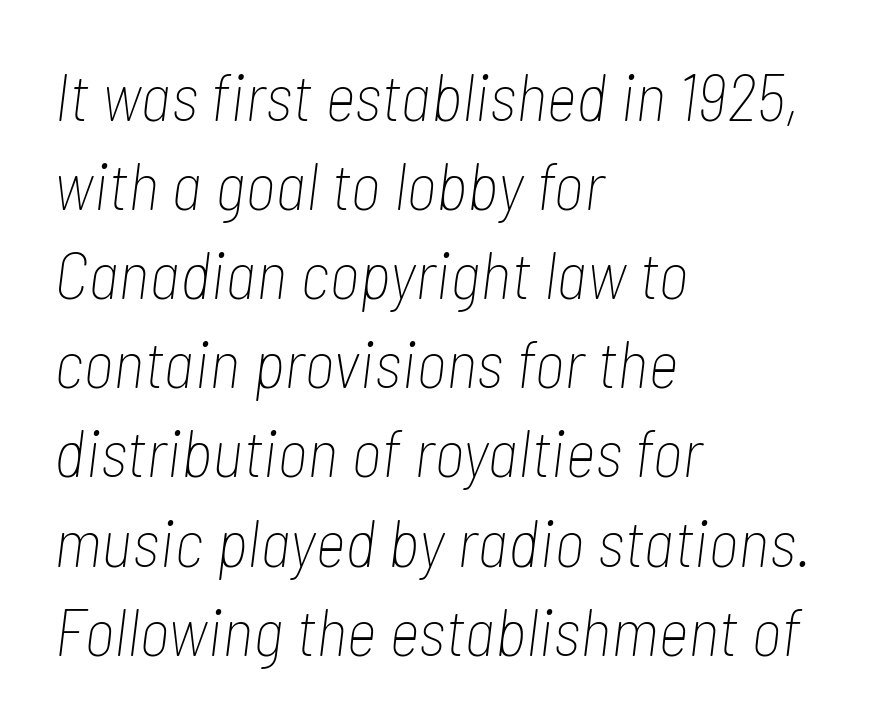
Q: Is the text bold? A: No.
Q: Is the text italic (slanted)? A: Yes, it leans right by about 7 degrees.
Q: Is the text underlined? A: No.
Q: How is the paragraph aligned? A: Left-aligned.
Q: Is the spacing between letters normal or unusually wide? A: Normal.
Q: Is the spacing between lines tight, normal or loose? A: Normal.
Q: Width (condensed, normal, or wide)? A: Condensed.
Q: Stroke contrast? A: Low.
Q: x-height? A: Medium.
Q: Monospaced? A: No.
